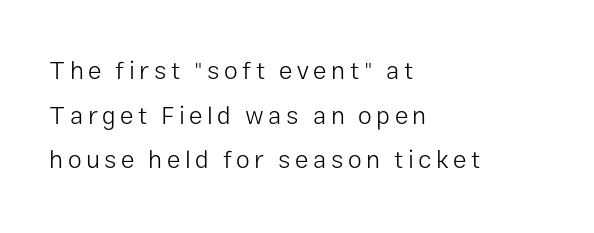
The image shows 25 px text type, upright; set left-aligned, line spacing 1.79x, not underlined.
